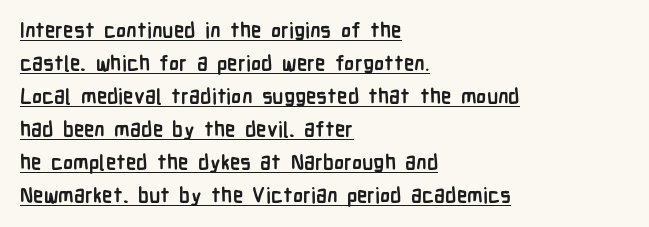
A full-strength bold gives these letters their thick strokes. Students, observe: this is what conventionally led text looks like. Beneath each row of characters lies a ruled line. Does the lettering tilt? It doesn't — this is upright. The type is set solid horizontally, with unmodified tracking.
